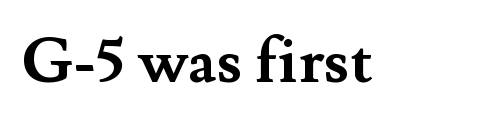
{"serif": "yes", "italic": "no", "bold": "yes", "weight": "semibold", "width": "normal", "stroke_contrast": "medium", "x_height": "small", "monospaced": "no", "underline": "no", "letter_spacing": "normal", "letter_spacing_em": 0.0, "glyph_px": 63}
